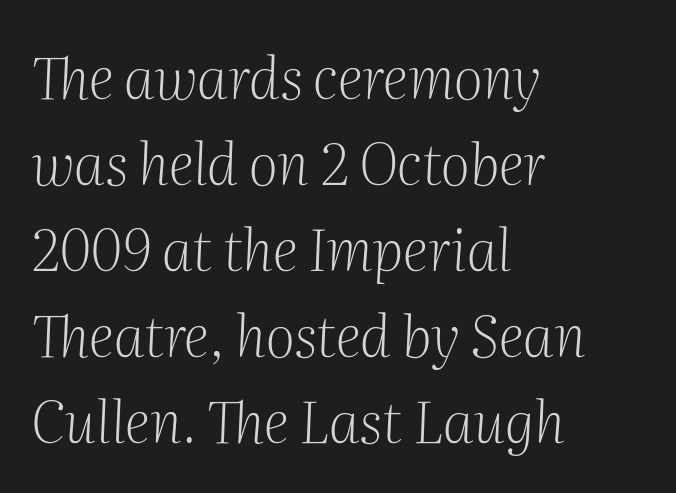
The image shows 57 px light serif type, italic (leaning right); set left-aligned, normal line spacing (1.51x), normal letter spacing, not underlined; medium stroke contrast and a medium x-height.
